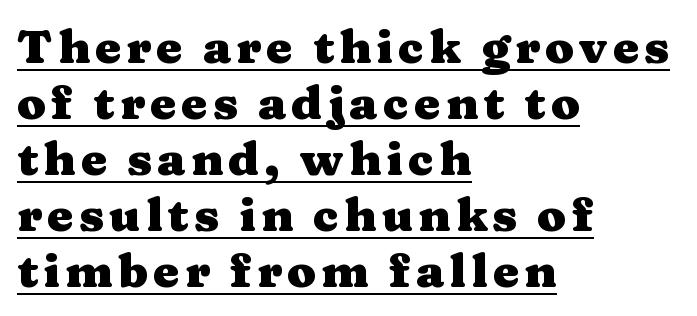
The image shows 47 px heavy, wide serif type, upright; set left-aligned, line spacing 1.19x, underlined; medium stroke contrast and a medium x-height.
